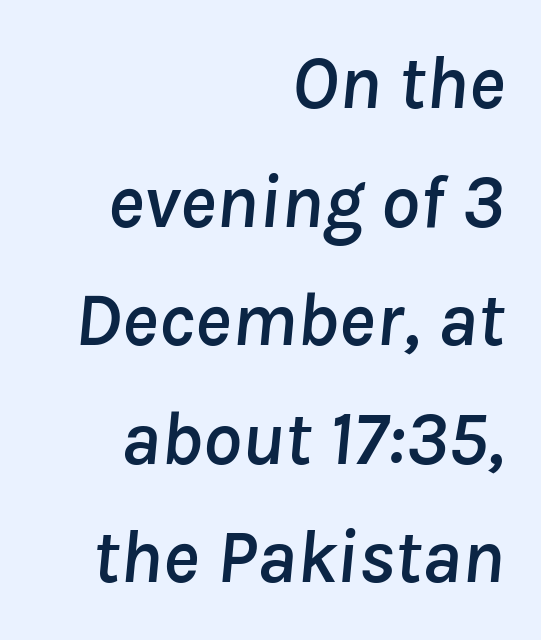
Q: Is the text italic (slanted)? A: Yes, it leans right by about 8 degrees.
Q: Is the text underlined? A: No.
Q: How is the paragraph aligned? A: Right-aligned.
Q: Is the spacing between letters normal or unusually wide? A: Normal.
Q: Is the spacing between lines tight, normal or loose? A: Normal.
Q: Width (condensed, normal, or wide)? A: Normal.
Q: Stroke contrast? A: Low.
Q: x-height? A: Medium.
Q: Monospaced? A: No.
